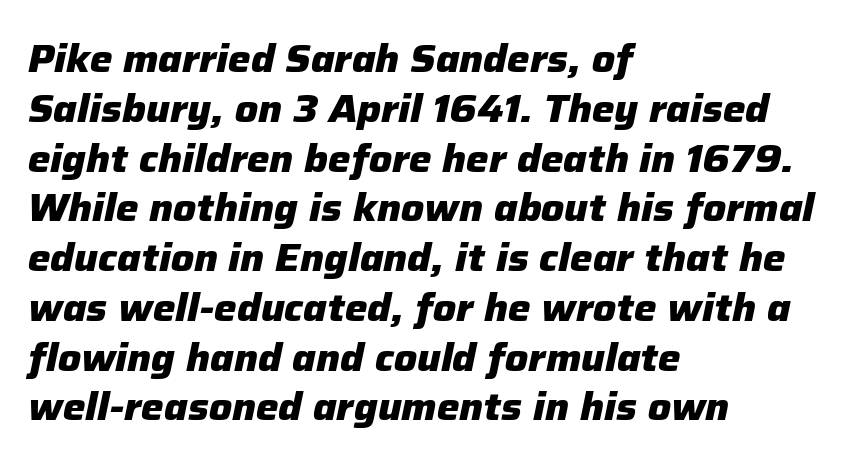
Q: Is the text bold? A: Yes.
Q: Is the text italic (slanted)? A: Yes, it leans right by about 12 degrees.
Q: Is the text underlined? A: No.
Q: How is the paragraph aligned? A: Left-aligned.
Q: Is the spacing between letters normal or unusually wide? A: Normal.
Q: Is the spacing between lines tight, normal or loose? A: Normal.
Q: Width (condensed, normal, or wide)? A: Normal.
Q: Stroke contrast? A: Low.
Q: x-height? A: Medium.
Q: Monospaced? A: No.
